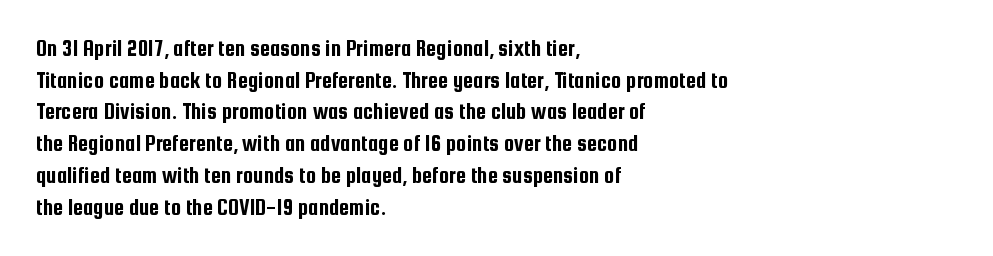
The image shows 23 px text type, upright; set left-aligned, normal line spacing (1.38x), normal letter spacing, not underlined.
